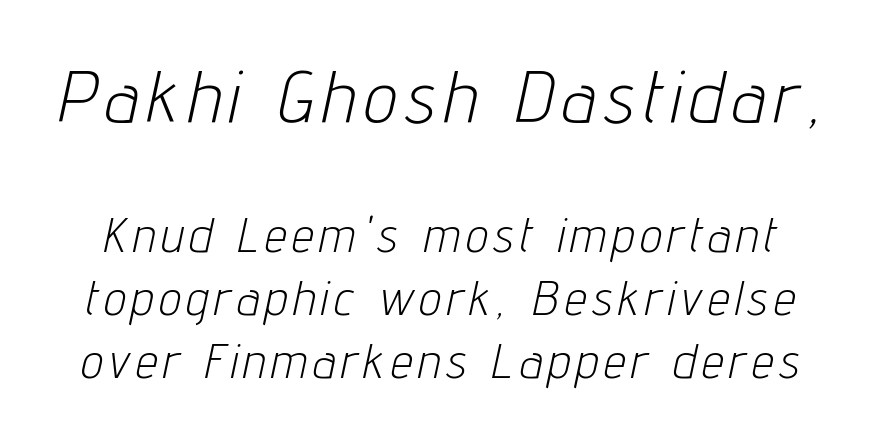
Any mark beneath the type? The region is blank. The rendering uses natural spacing where letterforms have individual widths. Does the lettering tilt? It does — this is italic. These two chunks differ in scale, with the top chunk taking the larger measure. Vertical spacing — default. Letters have the restrained weight of plain body copy at most.
